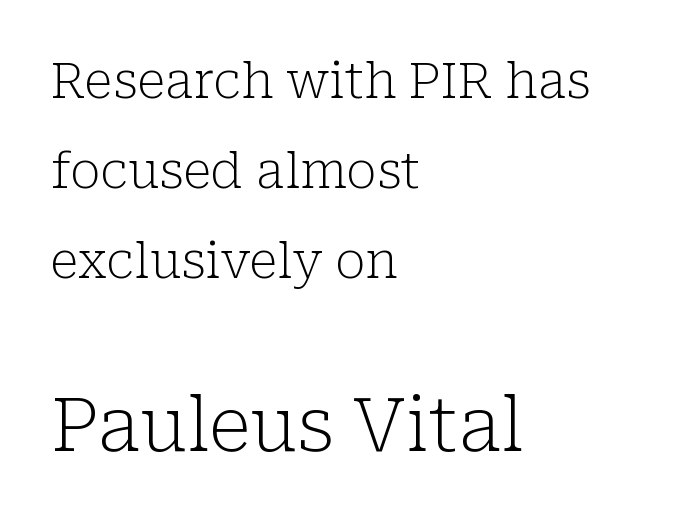
{"serif": "yes", "italic": "no", "bold": "no", "weight": "light", "width": "normal", "stroke_contrast": "low", "x_height": "medium", "monospaced": "no", "underline": "no", "align": "left", "line_spacing_ratio": 1.8, "letter_spacing": "normal", "letter_spacing_em": 0.0, "larger_block": "second", "size_ratio": 1.5, "glyph_px": 75}
